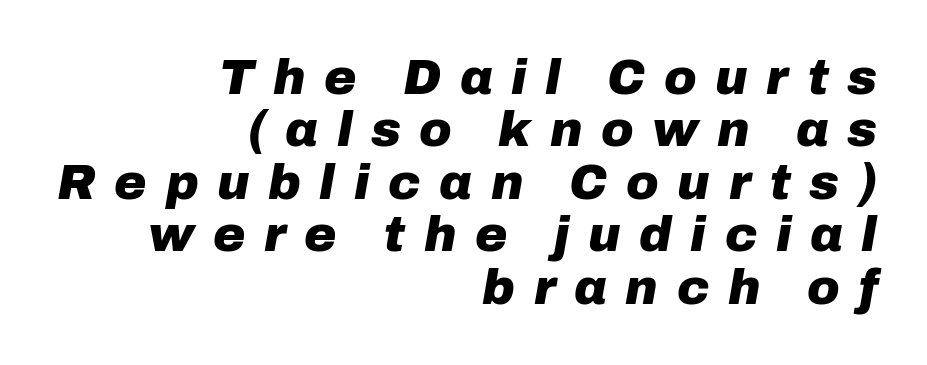
Each row of text sits above clean, open space. How are the letters spaced? Widely, with obvious added tracking. Interline gaps are noticeably narrow in this sample. Slant detected: the letters are inclined. Note the varied advance widths — an 'i' is clearly narrower than an 'm'.
